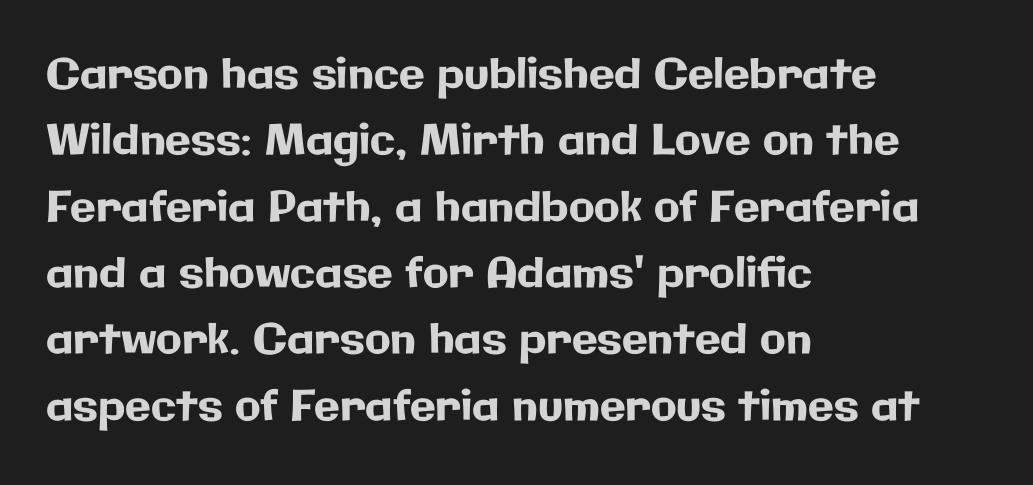
The image shows 42 px sans-serif type, upright; set left-aligned, normal line spacing (1.58x), normal letter spacing, not underlined; low stroke contrast and a medium x-height.
